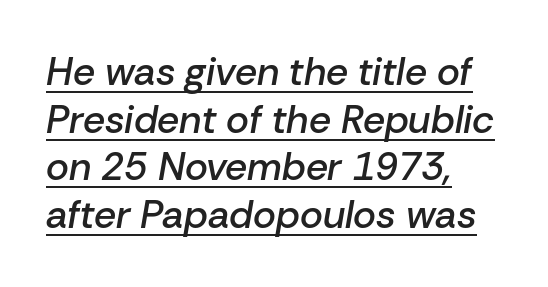
{"italic": "yes", "lean": "right", "slant_degrees": 10, "bold": "semi", "weight": "semibold", "width": "normal", "stroke_contrast": "low", "x_height": "medium", "monospaced": "no", "underline": "yes", "align": "left", "line_spacing_ratio": 1.22, "letter_spacing": "normal", "letter_spacing_em": 0.0, "glyph_px": 39}
